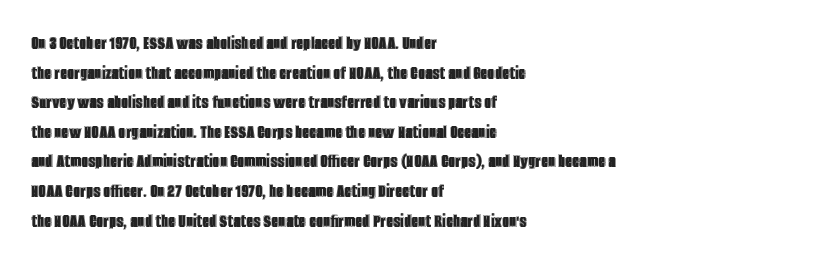
{"italic": "no", "underline": "no", "align": "left", "line_spacing": "normal", "line_spacing_ratio": 1.48, "letter_spacing": "normal", "letter_spacing_em": 0.0, "glyph_px": 20}
